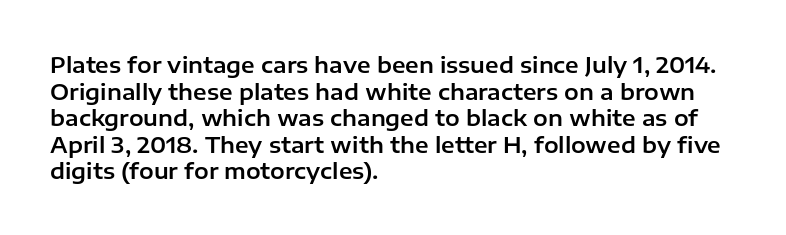
{"italic": "no", "underline": "no", "align": "left", "line_spacing_ratio": 1.21, "letter_spacing": "normal", "letter_spacing_em": 0.0, "glyph_px": 22}
